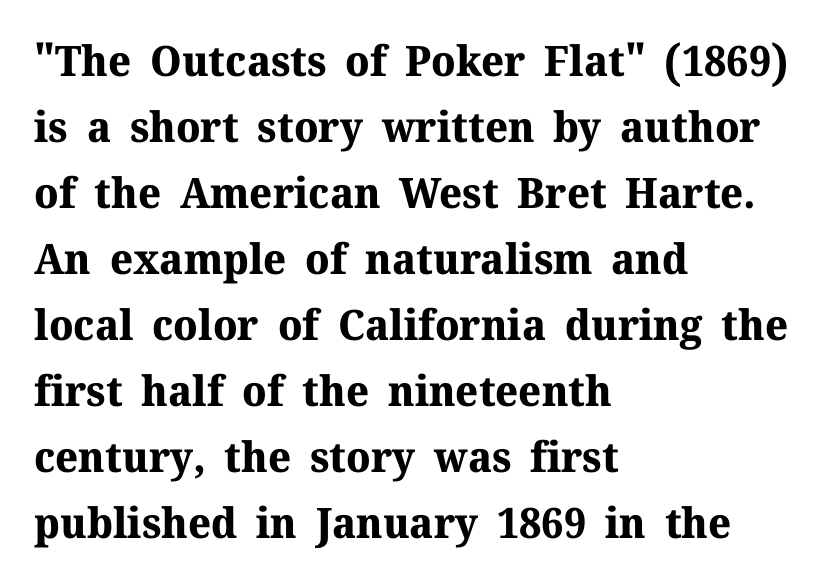
Note the varied advance widths — an 'i' is clearly narrower than an 'm'. In terms of leading, this rendering sits right in the middle. The passage shown is not underscored anywhere. Bold? Absolutely — the strokes are thick and heavy. Caption: standard tracking, unaltered. The compositor pushed each line to the left boundary.
